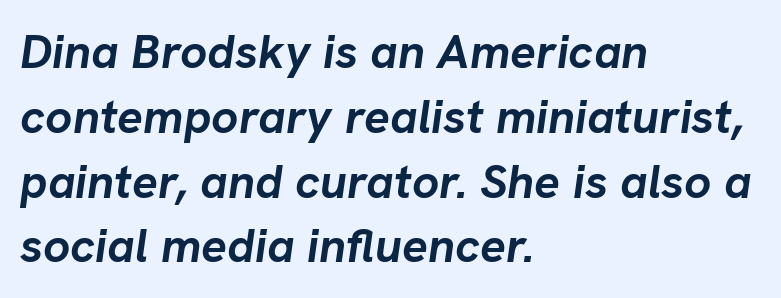
Q: Is the text bold? A: Yes.
Q: Is the text italic (slanted)? A: Yes, it leans right by about 8 degrees.
Q: Is the text underlined? A: No.
Q: How is the paragraph aligned? A: Left-aligned.
Q: Is the spacing between letters normal or unusually wide? A: Normal.
Q: Is the spacing between lines tight, normal or loose? A: Normal.
Q: Width (condensed, normal, or wide)? A: Normal.
Q: Stroke contrast? A: Low.
Q: x-height? A: Medium.
Q: Monospaced? A: No.
